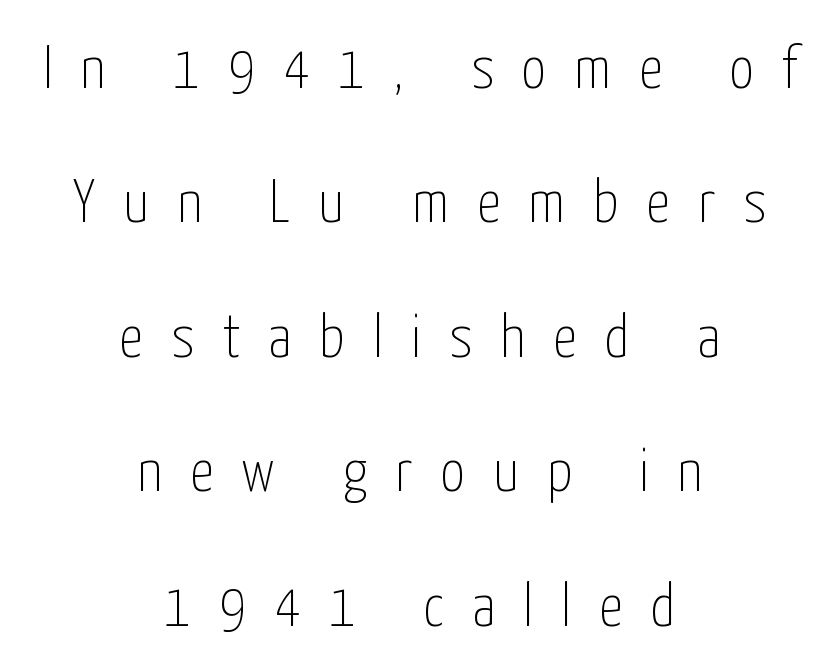
{"serif": "no", "italic": "no", "bold": "no", "weight": "thin", "width": "condensed", "stroke_contrast": "low", "x_height": "medium", "monospaced": "no", "underline": "no", "align": "center", "line_spacing": "loose", "line_spacing_ratio": 2.24, "letter_spacing": "wide", "letter_spacing_em": 0.47, "glyph_px": 60}
